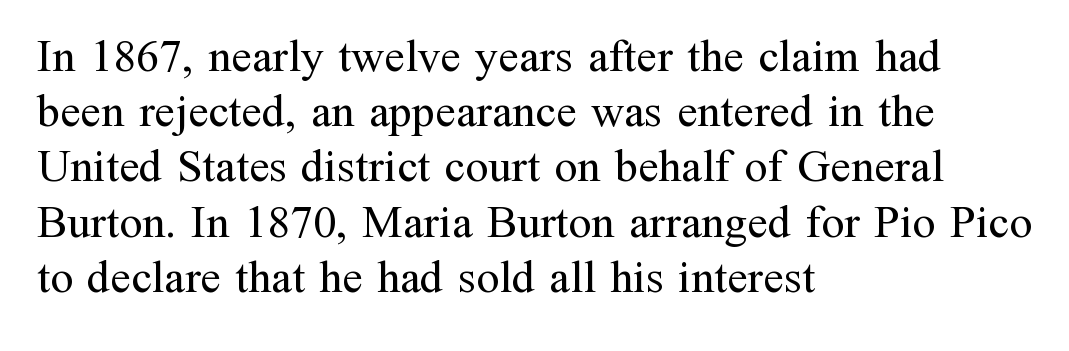
The image shows 46 px regular-weight serif type, upright; set left-aligned, line spacing 1.2x, normal letter spacing, not underlined; medium stroke contrast and a medium x-height.
